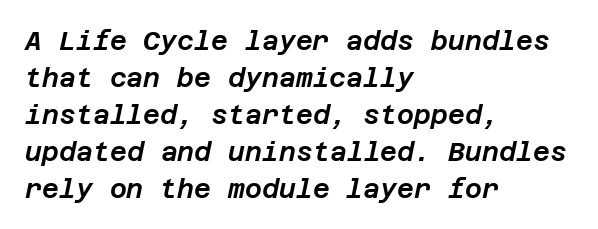
Descender tails drop into unmarked territory. Letter spacing: default. Line spacing here is normal. Quick note: italic.
